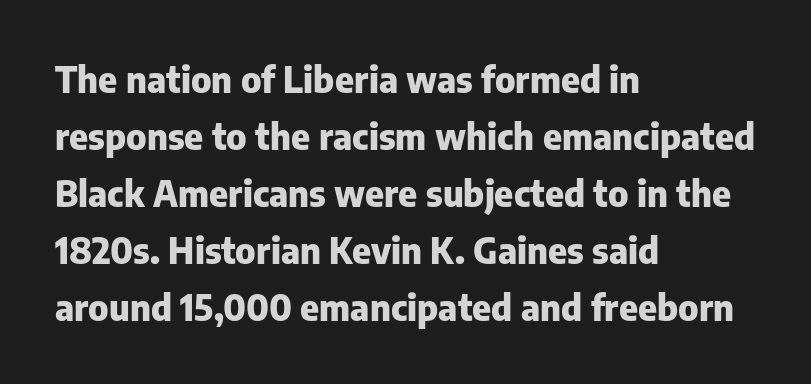
Q: Is the text bold? A: Yes.
Q: Is the text italic (slanted)? A: No, it is upright.
Q: Is the typeface a serif or a sans-serif typeface? A: Sans-serif.
Q: Is the text underlined? A: No.
Q: How is the paragraph aligned? A: Left-aligned.
Q: Is the spacing between letters normal or unusually wide? A: Normal.
Q: Is the spacing between lines tight, normal or loose? A: Normal.
Q: Width (condensed, normal, or wide)? A: Normal.
Q: Stroke contrast? A: Low.
Q: x-height? A: Medium.
Q: Monospaced? A: No.
